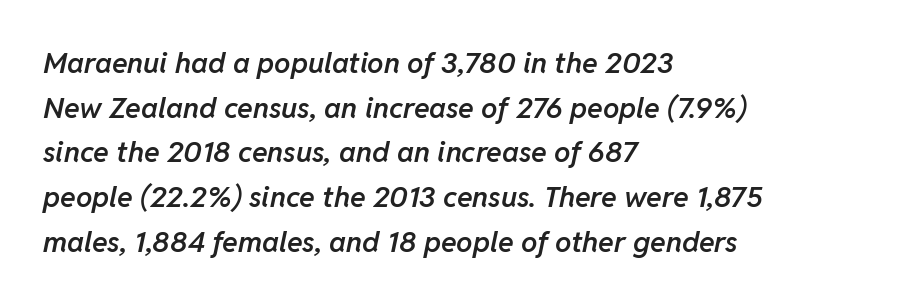
Caption: semibold face, moderately heavy strokes. The face used here is proportionally spaced, like ordinary book or web type. The gaps between neighbouring characters are ordinary and unremarkable. Does the leading feel generous? No, just average.
